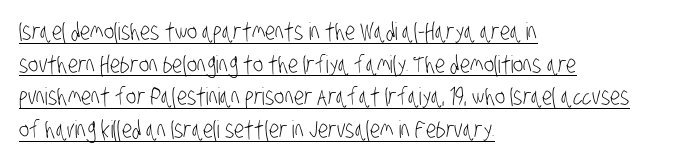
This is not heavy type; no bold has been used. Teacher's note: observe the even left margin — that is flush-left alignment. A rule runs beneath these lines of type. In terms of letterspacing, this is plain default setting.
